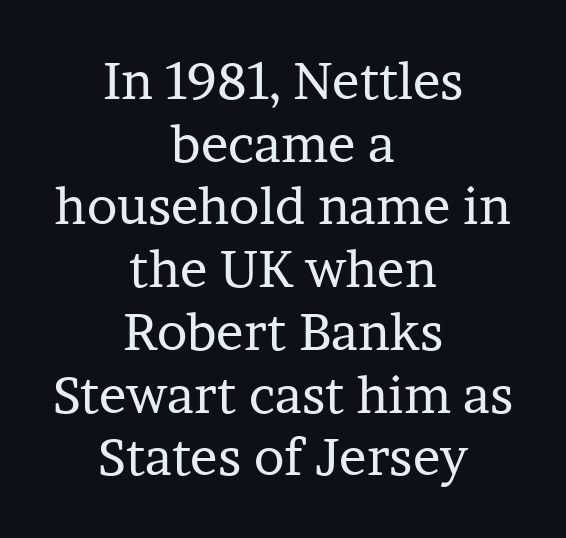
Q: Is the text bold? A: No.
Q: Is the text italic (slanted)? A: No, it is upright.
Q: Is the typeface a serif or a sans-serif typeface? A: Serif.
Q: Is the text underlined? A: No.
Q: How is the paragraph aligned? A: Centered.
Q: Is the spacing between letters normal or unusually wide? A: Normal.
Q: Width (condensed, normal, or wide)? A: Normal.
Q: Stroke contrast? A: Low.
Q: x-height? A: Medium.
Q: Monospaced? A: No.
